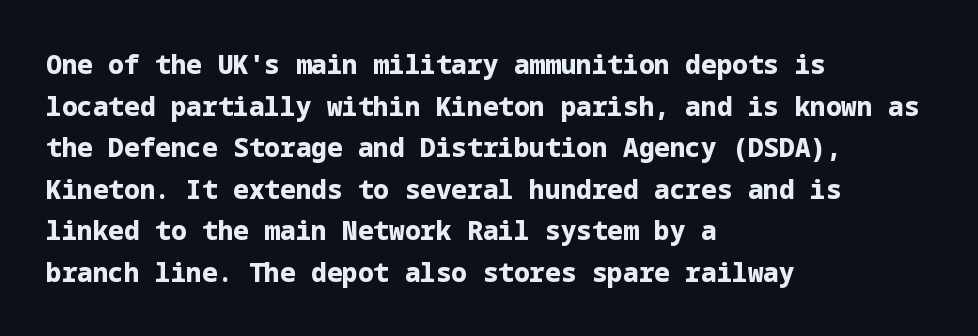
The image shows 26 px bold type, upright; set left-aligned, normal line spacing (1.6x), normal letter spacing, not underlined.
